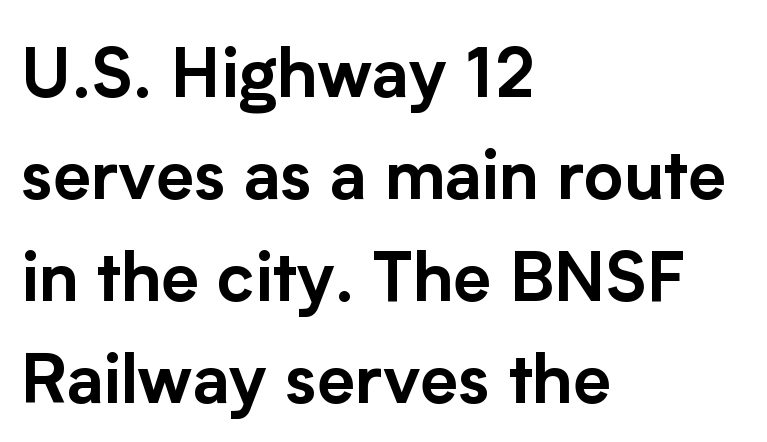
Regarding serifs, this sample does without them. A typesetter would call this leading conventional body-copy spacing. Typeset ragged right — the left edge is the straight one. Rule under the text: the space is simply empty.
